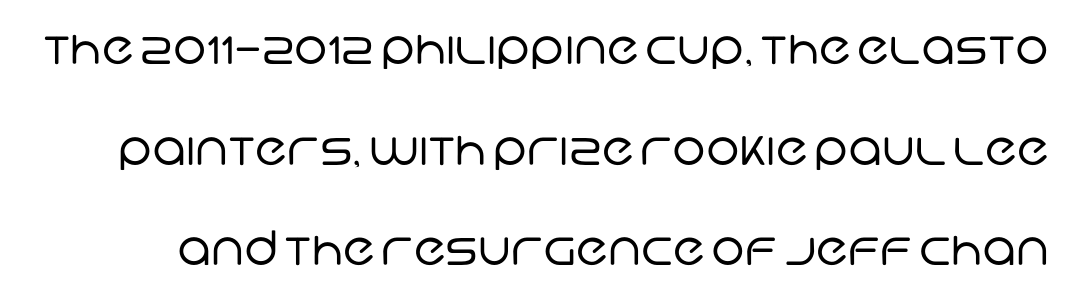
The image shows 47 px regular-weight sans-serif type; set loose line spacing (2.14x), normal letter spacing, not underlined; low stroke contrast and a large x-height.
